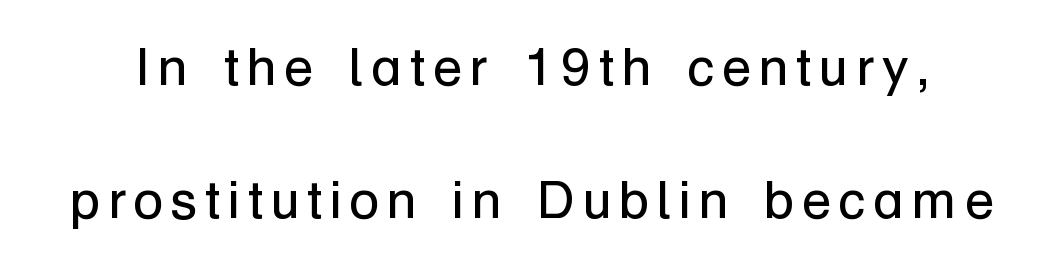
Q: Is the text bold? A: No.
Q: Is the text italic (slanted)? A: No, it is upright.
Q: Is the typeface a serif or a sans-serif typeface? A: Sans-serif.
Q: Is the text underlined? A: No.
Q: Is the spacing between lines tight, normal or loose? A: Loose.
Q: Width (condensed, normal, or wide)? A: Normal.
Q: Stroke contrast? A: Low.
Q: x-height? A: Medium.
Q: Monospaced? A: No.
